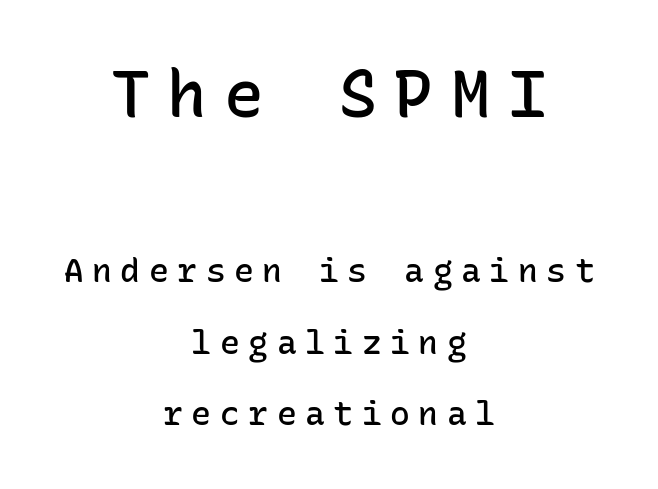
{"serif": "no", "italic": "no", "bold": "semi", "weight": "semibold", "width": "normal", "stroke_contrast": "low", "x_height": "medium", "monospaced": "yes", "underline": "no", "align": "center", "line_spacing": "loose", "line_spacing_ratio": 2.17, "letter_spacing": "wide", "letter_spacing_em": 0.26, "larger_block": "first", "size_ratio": 2.0, "glyph_px": 66}
